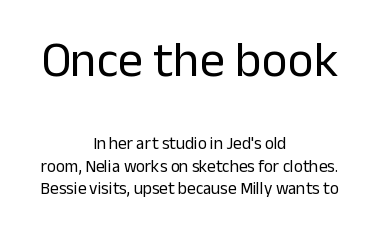
{"serif": "no", "italic": "no", "bold": "no", "weight": "regular", "width": "normal", "stroke_contrast": "low", "x_height": "medium", "monospaced": "no", "underline": "no", "align": "center", "line_spacing": "normal", "line_spacing_ratio": 1.31, "letter_spacing": "normal", "letter_spacing_em": 0.0, "larger_block": "first", "size_ratio": 2.94, "glyph_px": 50}
